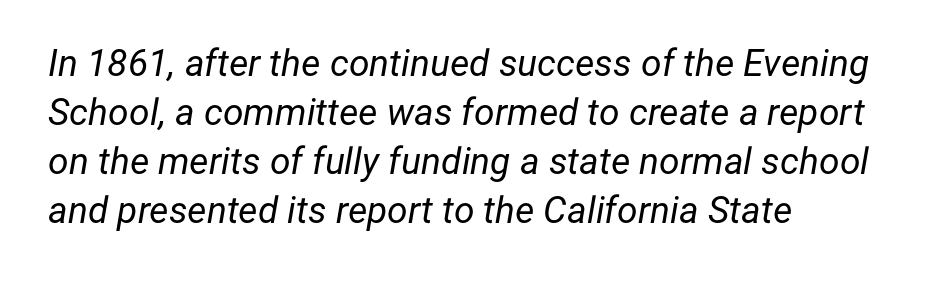
The font sits on the lighter half of the weight spectrum, regular included. These lines sit exactly where default settings would place them. Emphasis-style slanted type is in use. Does extra space separate the letters? No, they use regular spacing. The glyphs are unaccompanied by any horizontal stroke below them. Note the varied advance widths — an 'i' is clearly narrower than an 'm'.
